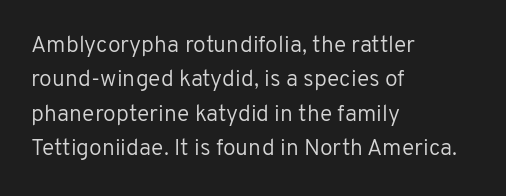
Q: Is the text bold? A: No.
Q: Is the text italic (slanted)? A: No, it is upright.
Q: Is the text underlined? A: No.
Q: How is the paragraph aligned? A: Left-aligned.
Q: Is the spacing between letters normal or unusually wide? A: Normal.
Q: Is the spacing between lines tight, normal or loose? A: Normal.
